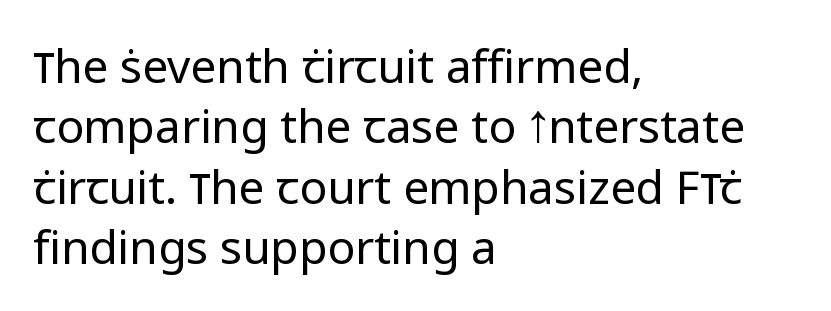
{"serif": "no", "italic": "no", "bold": "no", "weight": "regular", "width": "normal", "stroke_contrast": "low", "x_height": "medium", "monospaced": "no", "underline": "no", "align": "left", "line_spacing": "normal", "line_spacing_ratio": 1.31, "letter_spacing": "normal", "letter_spacing_em": 0.0, "glyph_px": 46}
